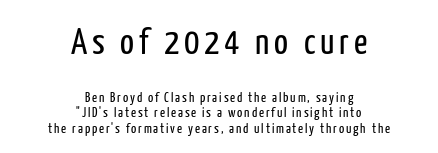
Which of the two is more prominent by size? The first, at the top. Interline gaps are noticeably narrow in this sample. Each letter keeps its own natural width here, so spacing adapts to shape. The gap between lines stays unmarked.
